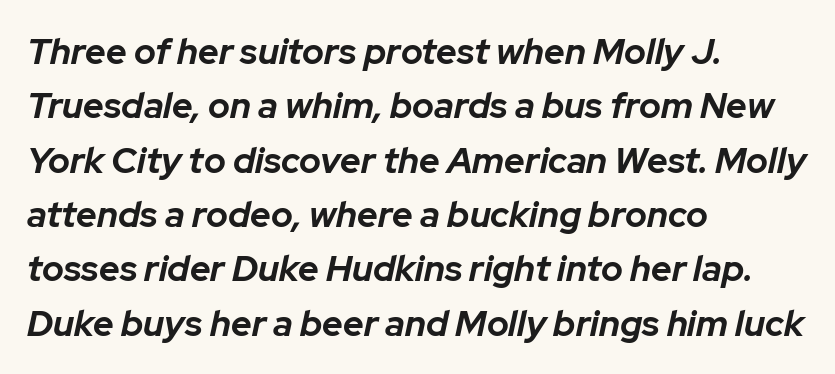
These lines stack with their left ends in a neat column. Nothing unusual about the tracking: characters are spaced as the font intends. Typesetter's note: full bold, strokes at maximum text heaviness. Interline gaps are of average width in this sample. The letters advance in unequal steps, a hallmark of proportional type. Just letters on the line, the space beneath them empty.
